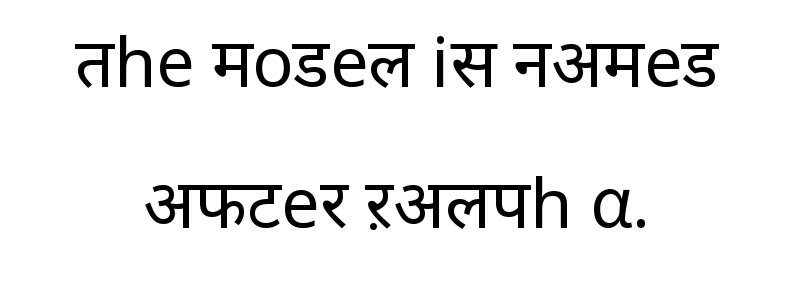
Q: Is the text bold? A: No.
Q: Is the text italic (slanted)? A: No, it is upright.
Q: Is the typeface a serif or a sans-serif typeface? A: Sans-serif.
Q: Is the text underlined? A: No.
Q: How is the paragraph aligned? A: Centered.
Q: Is the spacing between letters normal or unusually wide? A: Normal.
Q: Is the spacing between lines tight, normal or loose? A: Loose.
Q: Width (condensed, normal, or wide)? A: Normal.
Q: Stroke contrast? A: Low.
Q: x-height? A: Large.
Q: Monospaced? A: No.
